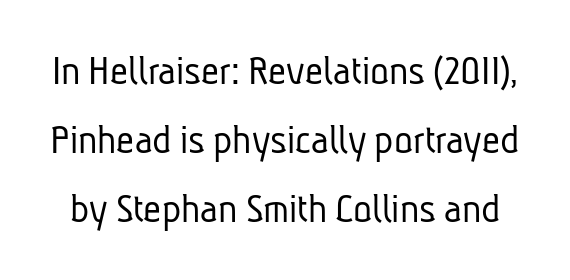
On a weight scale, this lands at 450 or below. The passage shown stacks its lines at a standard gap. Is this a fixed-width face? No — the glyphs have proportional, varying widths. These lines are composed in type without serifs.
